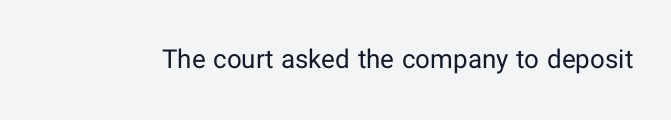
The image shows 26 px text type, upright; set normal letter spacing, not underlined.
